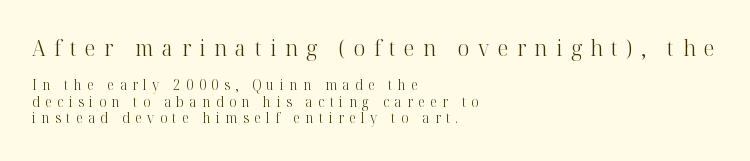
Style check: upright. Heaviness? Minimal to ordinary, like unemphasized prose. Unmarked baselines from the first word to the last. Words appear elongated and porous because spacing is wide. Horizontally, the lines are justified to the leading edge only.
